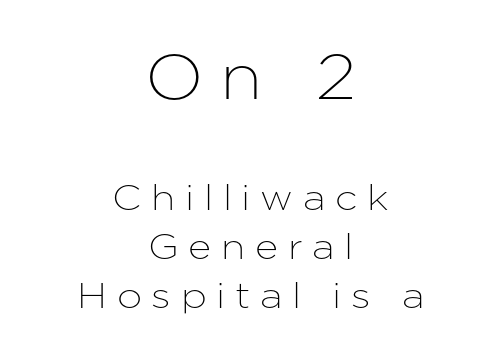
Q: Is the text italic (slanted)? A: No, it is upright.
Q: Is the typeface a serif or a sans-serif typeface? A: Sans-serif.
Q: Is the text underlined? A: No.
Q: How is the paragraph aligned? A: Centered.
Q: Is the spacing between letters normal or unusually wide? A: Unusually wide.
Q: Is the spacing between lines tight, normal or loose? A: Normal.
Q: Which block of text is set in a larger size, the first (top) or the second (bottom)? A: The first (top) one.
Q: Width (condensed, normal, or wide)? A: Normal.
Q: Stroke contrast? A: Low.
Q: x-height? A: Medium.
Q: Monospaced? A: No.
